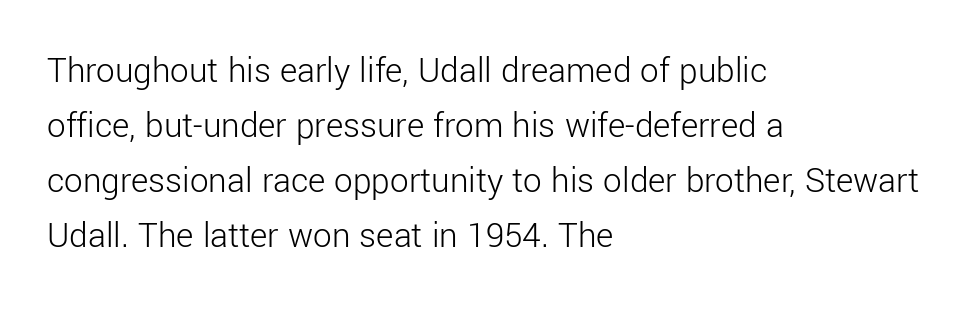
The image shows 37 px light sans-serif type, upright; set left-aligned, normal line spacing (1.49x), normal letter spacing, not underlined; low stroke contrast and a medium x-height.
